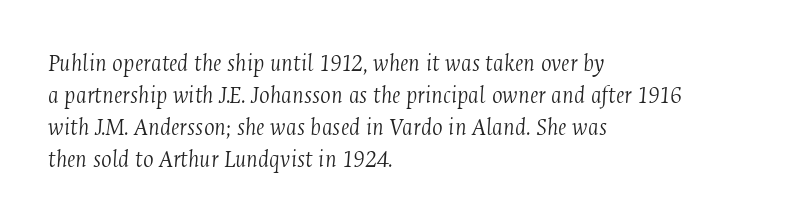
Nothing heavy about these letters — not bold at all. The lines in this sample share a left origin and differ only in where they stop. The space directly below the letters is spotless. It's the slanting kind of type.
